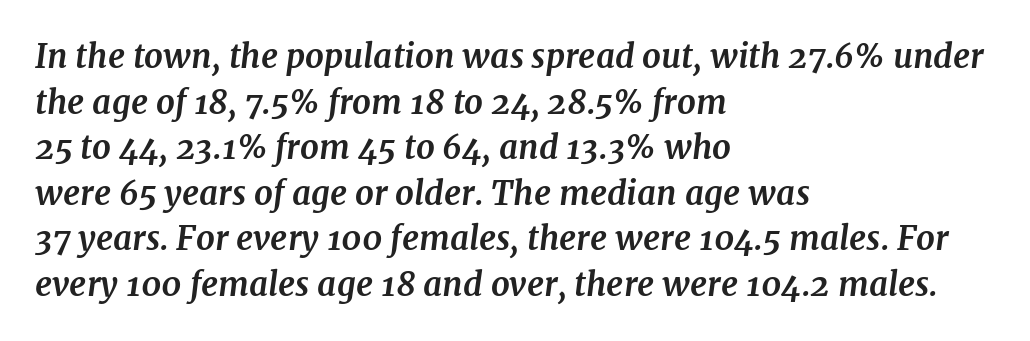
{"serif": "yes", "italic": "yes", "lean": "right", "slant_degrees": 7, "bold": "yes", "weight": "bold", "width": "normal", "stroke_contrast": "medium", "x_height": "medium", "monospaced": "no", "underline": "no", "align": "left", "line_spacing": "normal", "line_spacing_ratio": 1.38, "letter_spacing": "normal", "letter_spacing_em": 0.0, "glyph_px": 33}
